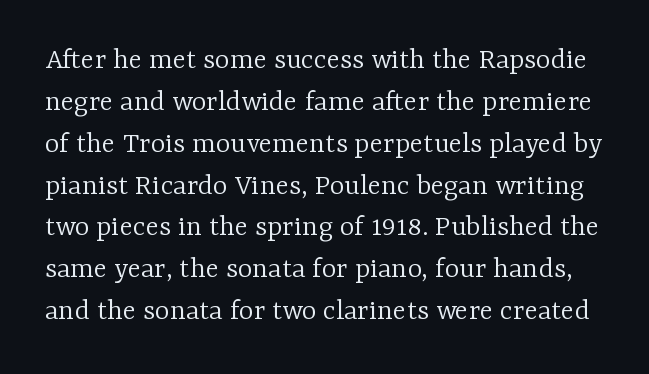
Q: Is the text bold? A: No.
Q: Is the text italic (slanted)? A: No, it is upright.
Q: Is the typeface a serif or a sans-serif typeface? A: Serif.
Q: Is the text underlined? A: No.
Q: Is the spacing between letters normal or unusually wide? A: Normal.
Q: Is the spacing between lines tight, normal or loose? A: Normal.
Q: Width (condensed, normal, or wide)? A: Normal.
Q: Stroke contrast? A: Low.
Q: x-height? A: Medium.
Q: Monospaced? A: No.
